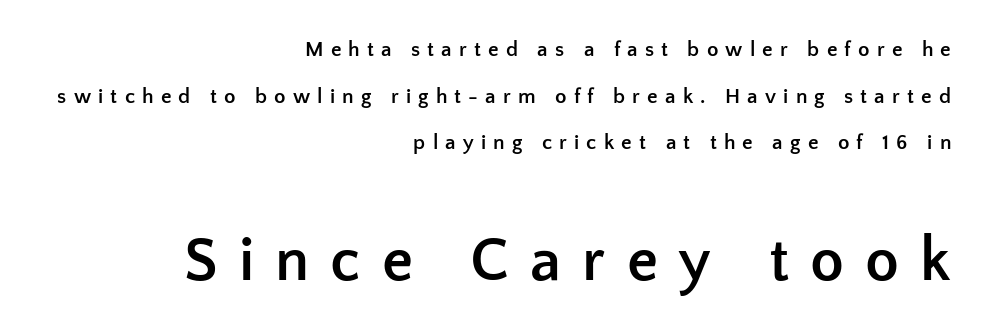
The image shows 62 px semibold sans-serif type, upright; set right-aligned, loose line spacing (2.22x), unusually wide letter spacing (+0.34 em), not underlined; the second (bottom) block is 2.95x larger; low stroke contrast and a medium x-height.
